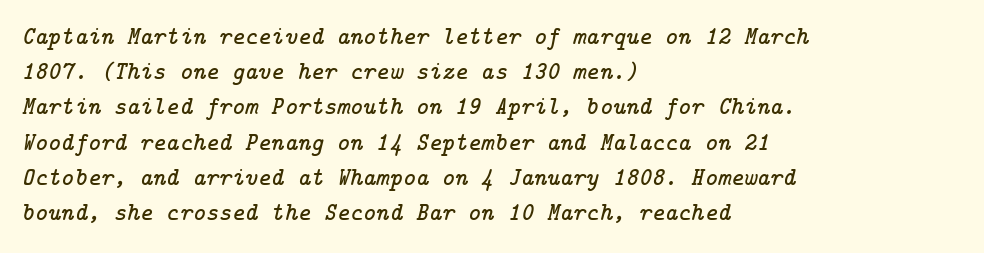
Q: Is the text italic (slanted)? A: Yes, it leans right by about 14 degrees.
Q: Is the text underlined? A: No.
Q: How is the paragraph aligned? A: Left-aligned.
Q: Is the spacing between letters normal or unusually wide? A: Normal.
Q: Is the spacing between lines tight, normal or loose? A: Normal.
